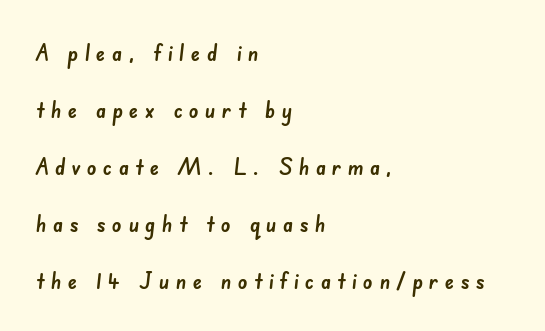
Q: Is the text underlined? A: No.
Q: How is the paragraph aligned? A: Left-aligned.
Q: Is the spacing between letters normal or unusually wide? A: Unusually wide.
Q: Is the spacing between lines tight, normal or loose? A: Loose.
